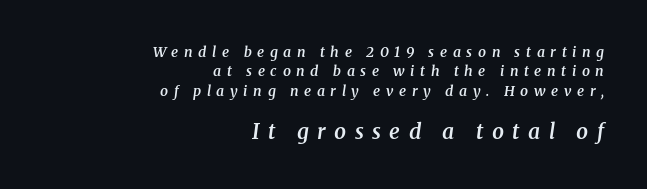
Q: Is the text bold? A: Semi-bold.
Q: Is the text italic (slanted)? A: Yes, it leans right by about 8 degrees.
Q: Is the text underlined? A: No.
Q: How is the paragraph aligned? A: Right-aligned.
Q: Is the spacing between letters normal or unusually wide? A: Unusually wide.
Q: Is the spacing between lines tight, normal or loose? A: Normal.
Q: Which block of text is set in a larger size, the first (top) or the second (bottom)? A: The second (bottom) one.
